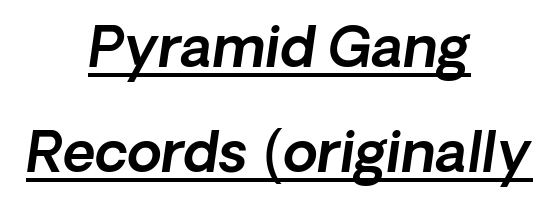
{"serif": "no", "width": "normal", "x_height": "medium", "monospaced": "no", "underline": "yes", "align": "center", "line_spacing_ratio": 1.87, "letter_spacing": "normal", "letter_spacing_em": 0.0, "glyph_px": 56}
